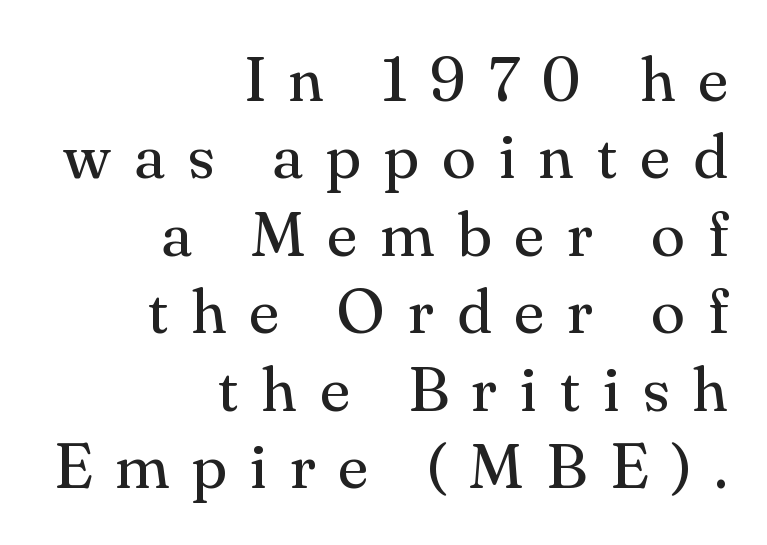
Words appear elongated and porous because spacing is wide. Underlining? Definitely not there. The face used here is proportionally spaced, like ordinary book or web type. Regarding serifs, this sample has them.
